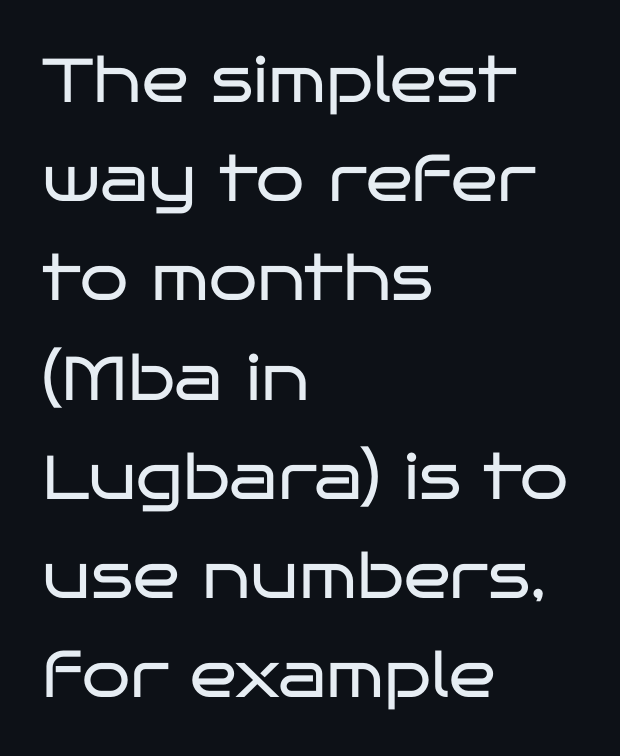
The image shows 62 px regular-weight, wide sans-serif type, upright; set left-aligned, normal line spacing (1.6x), normal letter spacing, not underlined; low stroke contrast and a large x-height.
